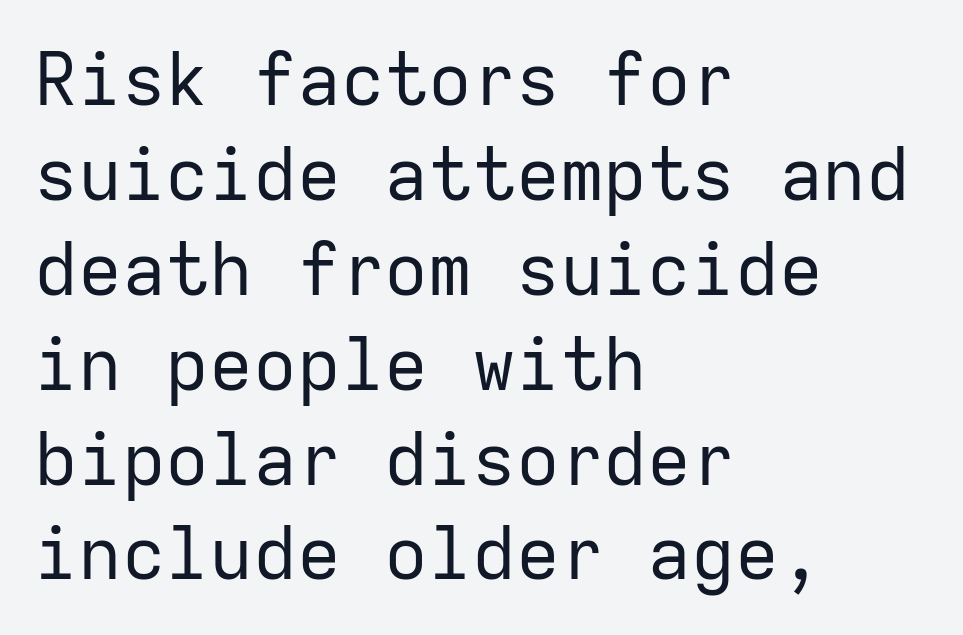
Classification — sans serif. Do the characters align in a grid? Yes, the font is monospaced. The passage shown is not bold in any degree. You could call the tracking neutral — neither tight nor loose.
